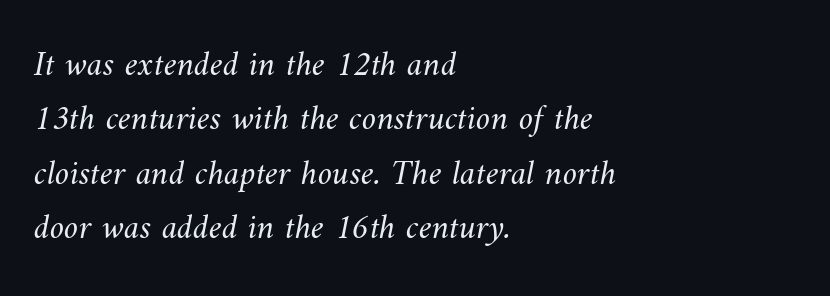
Caption: multi-line text, flush left, ragged right. A normal amount of white space separates one row of letters from the next. The type is set solid horizontally, with unmodified tracking. The space beneath each line is pristine and unruled. The letters advance in unequal steps, a hallmark of proportional type.
